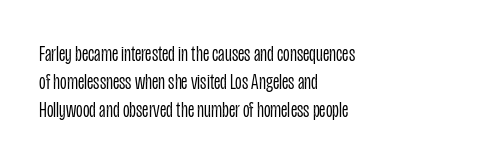
Q: Is the text bold? A: No.
Q: Is the text italic (slanted)? A: No, it is upright.
Q: Is the text underlined? A: No.
Q: How is the paragraph aligned? A: Left-aligned.
Q: Is the spacing between letters normal or unusually wide? A: Normal.
